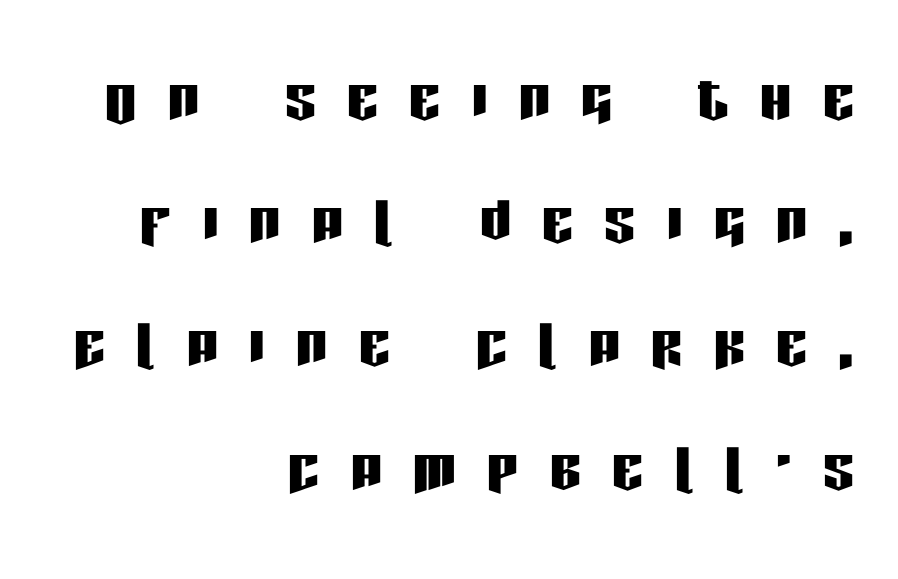
Q: Is the text italic (slanted)? A: No, it is upright.
Q: Is the typeface a serif or a sans-serif typeface? A: Sans-serif.
Q: Is the text underlined? A: No.
Q: How is the paragraph aligned? A: Right-aligned.
Q: Is the spacing between letters normal or unusually wide? A: Unusually wide.
Q: Is the spacing between lines tight, normal or loose? A: Normal.
Q: Width (condensed, normal, or wide)? A: Condensed.
Q: Stroke contrast? A: Low.
Q: x-height? A: Large.
Q: Monospaced? A: No.
